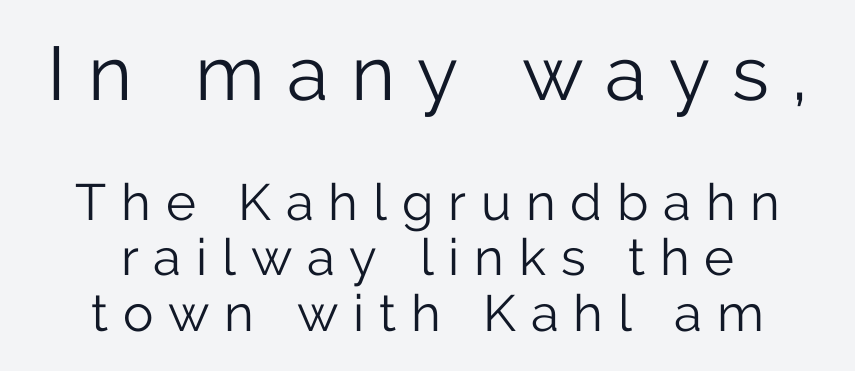
{"serif": "no", "italic": "no", "bold": "no", "weight": "light", "width": "normal", "stroke_contrast": "low", "x_height": "medium", "monospaced": "no", "underline": "no", "align": "center", "line_spacing": "tight", "line_spacing_ratio": 1.09, "letter_spacing": "wide", "letter_spacing_em": 0.29, "larger_block": "first", "size_ratio": 1.49, "glyph_px": 76}
